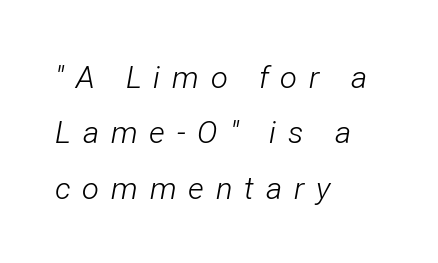
The image shows 31 px light, condensed type, italic (leaning right); set left-aligned, line spacing 1.79x, unusually wide letter spacing (+0.38 em), not underlined; low stroke contrast and a medium x-height.
